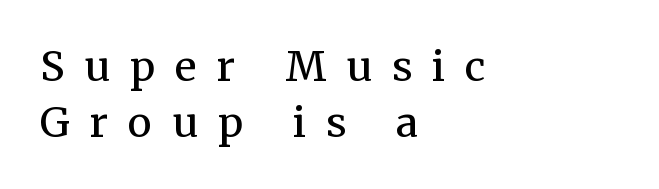
{"serif": "yes", "italic": "no", "bold": "no", "weight": "regular", "width": "normal", "stroke_contrast": "medium", "x_height": "medium", "monospaced": "no", "underline": "no", "align": "left", "line_spacing": "normal", "line_spacing_ratio": 1.36, "letter_spacing": "wide", "letter_spacing_em": 0.49, "glyph_px": 41}
